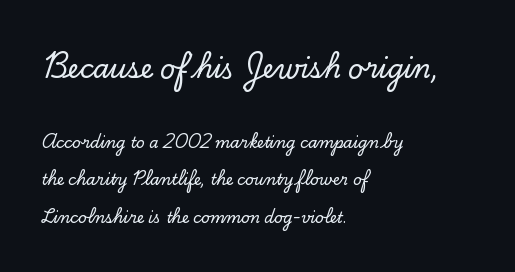
Q: Is the text italic (slanted)? A: Yes.
Q: Is the text underlined? A: No.
Q: How is the paragraph aligned? A: Left-aligned.
Q: Is the spacing between letters normal or unusually wide? A: Normal.
Q: Is the spacing between lines tight, normal or loose? A: Loose.
Q: Which block of text is set in a larger size, the first (top) or the second (bottom)? A: The first (top) one.
